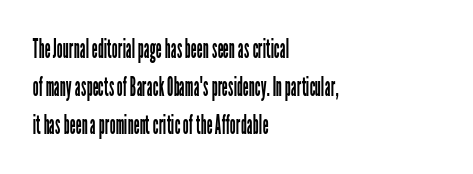
Q: Is the text bold? A: No.
Q: Is the text italic (slanted)? A: No, it is upright.
Q: Is the text underlined? A: No.
Q: How is the paragraph aligned? A: Left-aligned.
Q: Is the spacing between letters normal or unusually wide? A: Normal.
Q: Is the spacing between lines tight, normal or loose? A: Normal.
